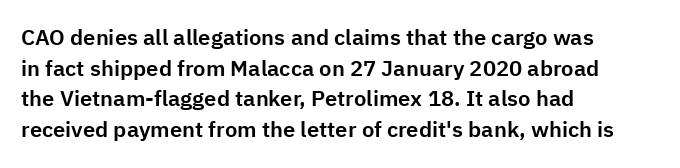
{"italic": "no", "underline": "no", "align": "left", "line_spacing": "normal", "line_spacing_ratio": 1.39, "letter_spacing": "normal", "letter_spacing_em": 0.0, "glyph_px": 22}
